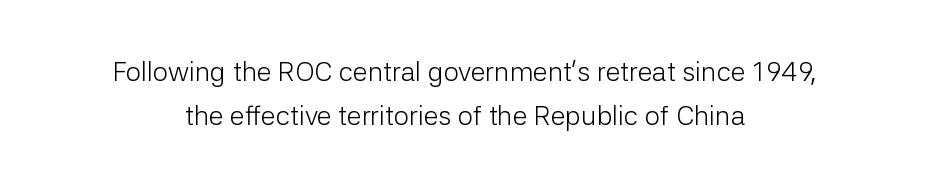
The image shows 27 px text type, upright; set centered, normal line spacing (1.62x), normal letter spacing, not underlined.
